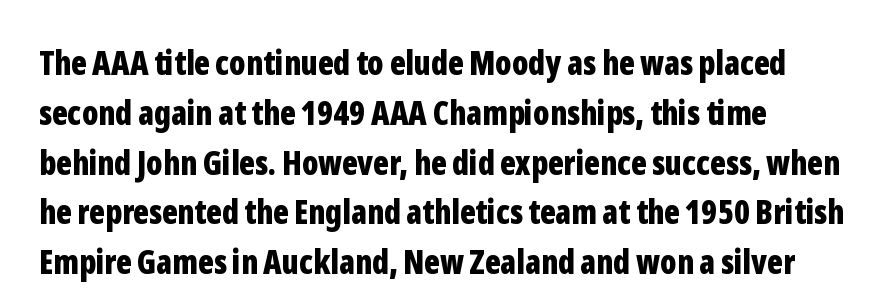
Glyph-to-glyph distance matches everyday printed text. The lines sit at an ordinary, default distance from one another. It's the straight-up-and-down kind of type. The type family on display is of the sans-serif kind.
